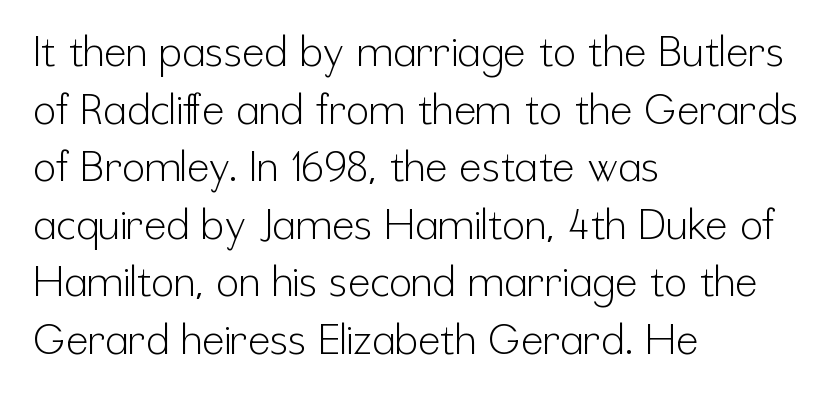
{"serif": "no", "italic": "no", "bold": "no", "weight": "light", "width": "condensed", "stroke_contrast": "low", "x_height": "medium", "monospaced": "no", "underline": "no", "align": "left", "line_spacing": "normal", "line_spacing_ratio": 1.37, "letter_spacing": "normal", "letter_spacing_em": 0.0, "glyph_px": 42}
